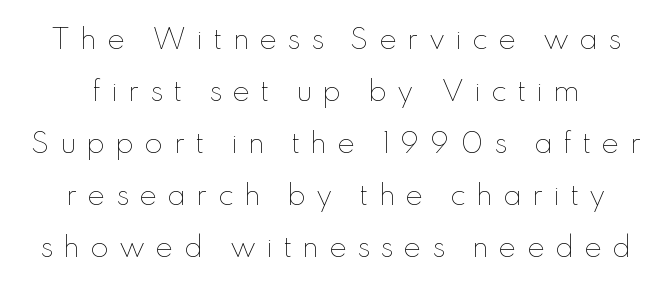
Is this a heavy cut? Hardly; it is regular or lighter. The strip under each line holds only bare page. There is plenty of visible air inserted between adjacent glyphs. Is there much room between lines? Yes — plenty of vertical air separates them. Vertical strokes here are truly vertical.
